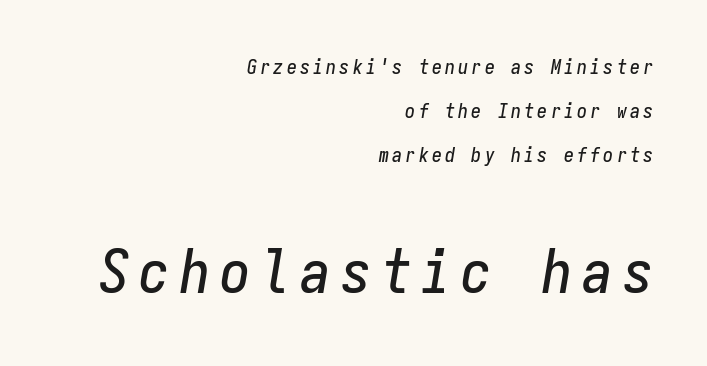
{"italic": "yes", "lean": "right", "slant_degrees": 9, "width": "condensed", "stroke_contrast": "low", "x_height": "medium", "monospaced": "yes", "underline": "no", "align": "right", "line_spacing": "loose", "line_spacing_ratio": 2.19, "larger_block": "second", "size_ratio": 3.05, "glyph_px": 61}
